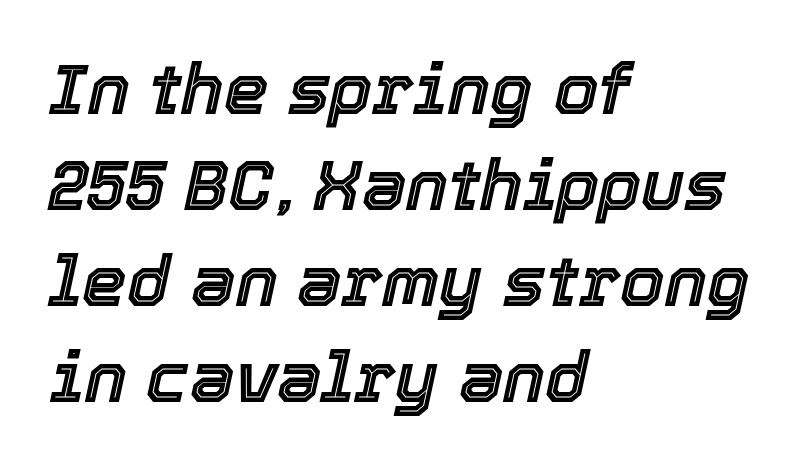
Q: Is the text italic (slanted)? A: Yes, it leans right by about 12 degrees.
Q: Is the text underlined? A: No.
Q: How is the paragraph aligned? A: Left-aligned.
Q: Is the spacing between letters normal or unusually wide? A: Normal.
Q: Is the spacing between lines tight, normal or loose? A: Normal.
Q: Width (condensed, normal, or wide)? A: Normal.
Q: x-height? A: Medium.
Q: Monospaced? A: No.
